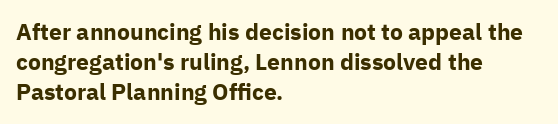
The image shows 23 px bold type, upright; set left-aligned, normal line spacing (1.31x), normal letter spacing, not underlined.
